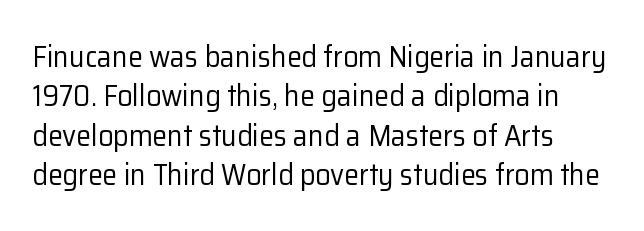
Q: Is the text bold? A: No.
Q: Is the text italic (slanted)? A: No, it is upright.
Q: Is the typeface a serif or a sans-serif typeface? A: Sans-serif.
Q: Is the text underlined? A: No.
Q: How is the paragraph aligned? A: Left-aligned.
Q: Is the spacing between letters normal or unusually wide? A: Normal.
Q: Is the spacing between lines tight, normal or loose? A: Normal.
Q: Width (condensed, normal, or wide)? A: Normal.
Q: Stroke contrast? A: Low.
Q: x-height? A: Medium.
Q: Monospaced? A: No.
